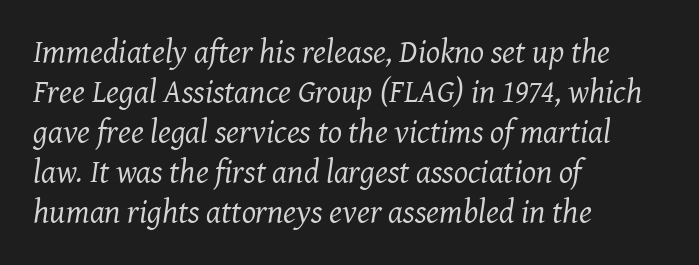
The image shows 33 px regular-weight serif type, italic (leaning right); set left-aligned, line spacing 1.21x, normal letter spacing, not underlined; medium stroke contrast and a medium x-height.
